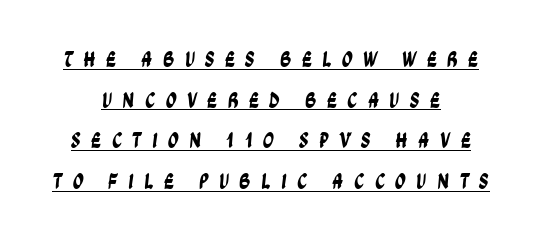
The image shows 22 px text type; set centered, line spacing 1.85x, unusually wide letter spacing (+0.46 em), underlined.
